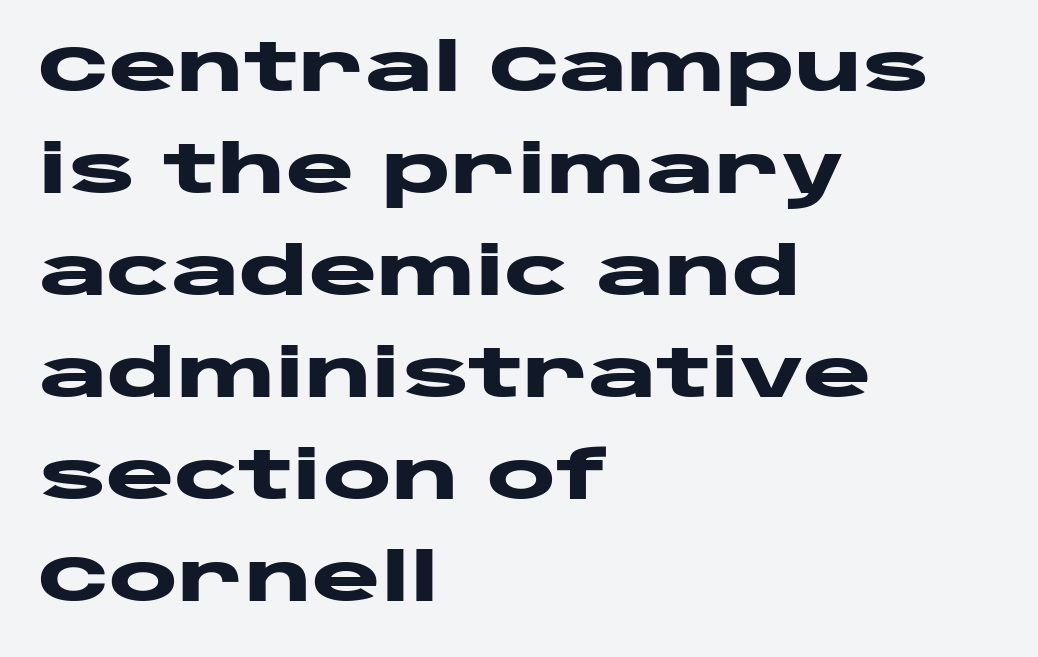
The image shows 65 px heavy, wide sans-serif type, upright; set left-aligned, normal line spacing (1.57x), normal letter spacing, not underlined; low stroke contrast and a large x-height.
